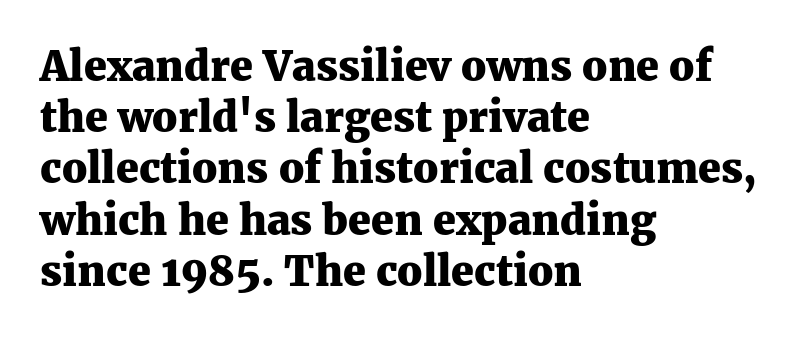
Little horizontal feet cap the strokes, marking this as serif type. Words appear dense and cohesive because spacing is normal. You can tell it's not italic because the verticals are truly vertical. Spacing verdict: proportional, widths tailored to each character. Casual observation: everything's shoved over to the left. The words here are not underlined.
